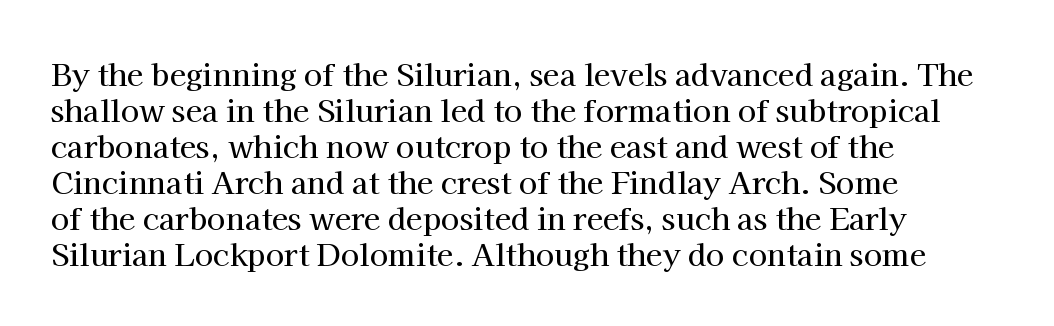
Q: Is the text italic (slanted)? A: No, it is upright.
Q: Is the typeface a serif or a sans-serif typeface? A: Serif.
Q: Is the text underlined? A: No.
Q: How is the paragraph aligned? A: Left-aligned.
Q: Is the spacing between letters normal or unusually wide? A: Normal.
Q: Width (condensed, normal, or wide)? A: Normal.
Q: Stroke contrast? A: High.
Q: x-height? A: Medium.
Q: Monospaced? A: No.
